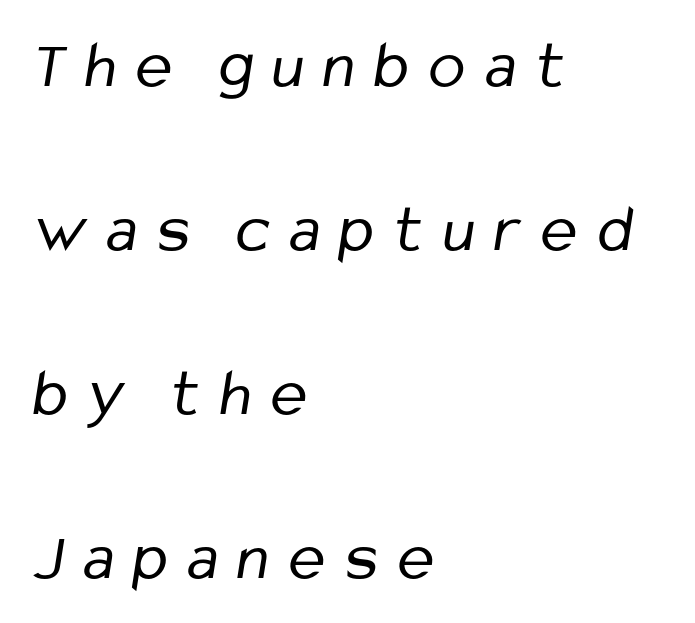
Descenders hang freely into open space. Successive baselines arrive slowly, with a big drop between each. No feet cap the strokes, marking this as sans-serif type. Here the designer chose a conventional face with non-uniform glyph widths. The line texture is sparse and dotted thanks to wide tracking.
